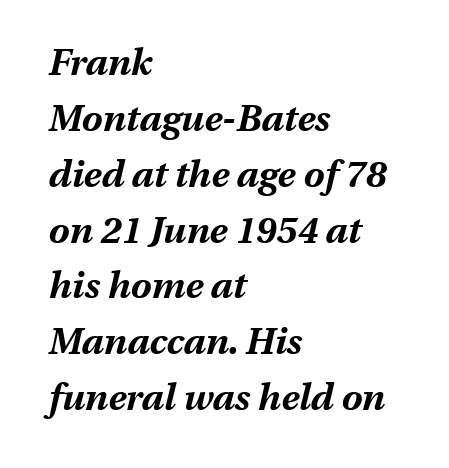
The paragraph has a hard left edge and a soft right edge. Underlining? Definitely not there. The passage shown leans; its letterforms are oblique. This sample has the flowing, uneven cadence of proportional lettering. Strokes here are thick enough to call this a true bold. Interline gaps are of average width in this sample.
